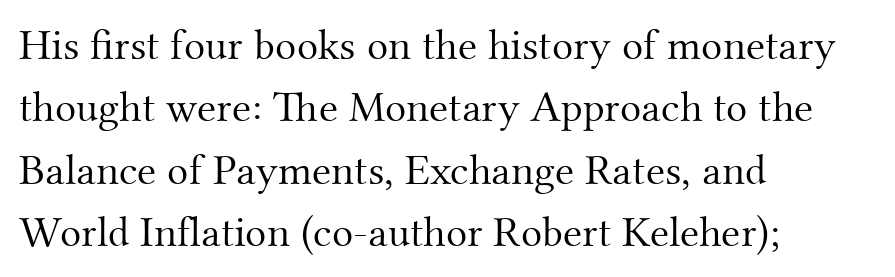
The image shows 44 px light serif type, upright; set left-aligned, normal line spacing (1.42x), normal letter spacing, not underlined; medium stroke contrast and a small x-height.
